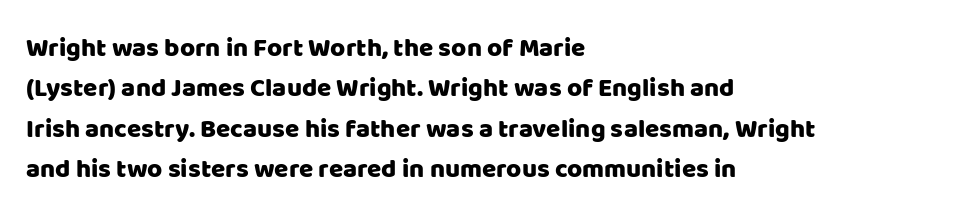
Q: Is the text italic (slanted)? A: No, it is upright.
Q: Is the text underlined? A: No.
Q: How is the paragraph aligned? A: Left-aligned.
Q: Is the spacing between letters normal or unusually wide? A: Normal.
Q: Is the spacing between lines tight, normal or loose? A: Normal.
